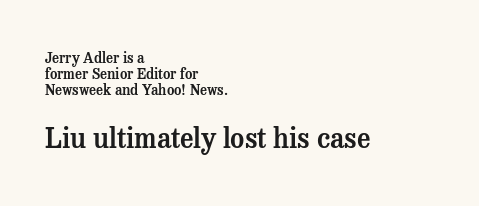
Q: Is the text italic (slanted)? A: No, it is upright.
Q: Is the text underlined? A: No.
Q: How is the paragraph aligned? A: Left-aligned.
Q: Is the spacing between letters normal or unusually wide? A: Normal.
Q: Is the spacing between lines tight, normal or loose? A: Tight.
Q: Which block of text is set in a larger size, the first (top) or the second (bottom)? A: The second (bottom) one.
